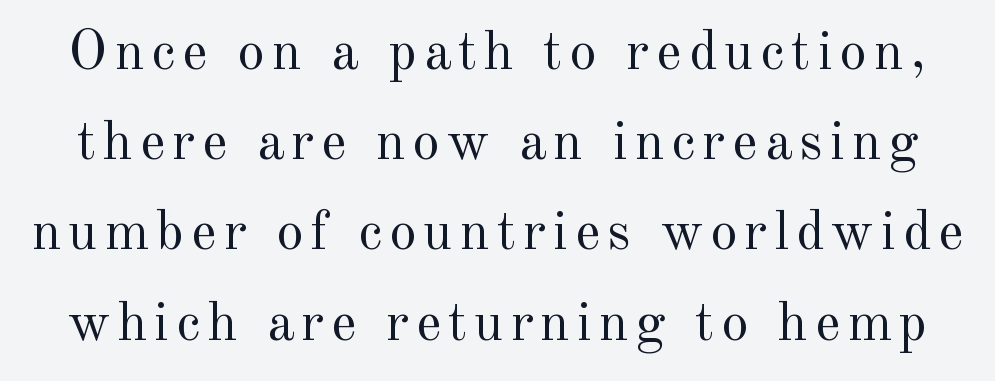
Q: Is the text bold? A: No.
Q: Is the text italic (slanted)? A: No, it is upright.
Q: Is the typeface a serif or a sans-serif typeface? A: Serif.
Q: Is the text underlined? A: No.
Q: Is the spacing between lines tight, normal or loose? A: Normal.
Q: Width (condensed, normal, or wide)? A: Normal.
Q: x-height? A: Small.
Q: Monospaced? A: No.
